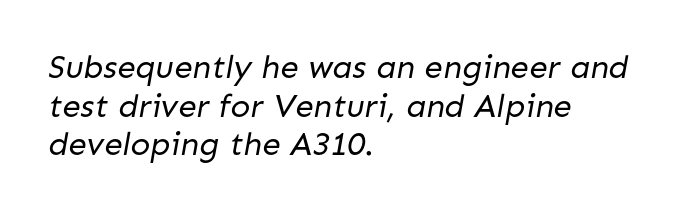
The image shows 33 px regular-weight sans-serif type; set left-aligned, line spacing 1.17x, normal letter spacing, not underlined; low stroke contrast and a medium x-height.
